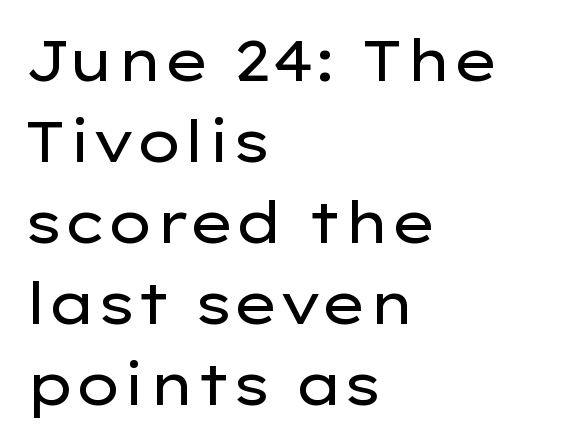
{"serif": "no", "italic": "no", "bold": "no", "weight": "regular", "width": "wide", "stroke_contrast": "low", "x_height": "medium", "monospaced": "no", "underline": "no", "align": "left", "line_spacing": "normal", "line_spacing_ratio": 1.42, "letter_spacing": "normal", "letter_spacing_em": 0.0, "glyph_px": 57}
